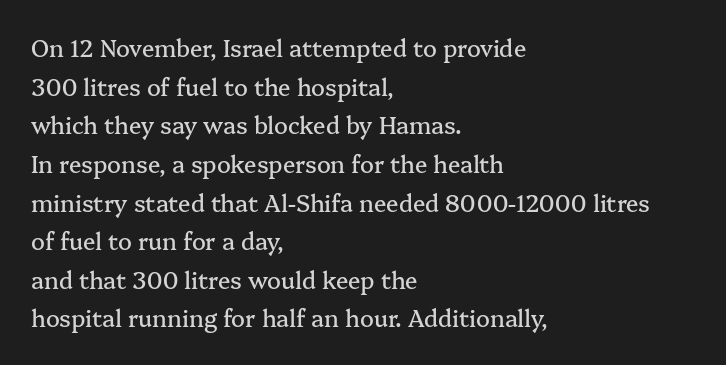
If you drew a ruler down the left edge, every line would touch it. The letterforms sit shoulder to shoulder at normal distance. Decoration check: the copy has no underline. Designer's note — italics off, roman on. Honestly, the row spacing looks completely unremarkable.
